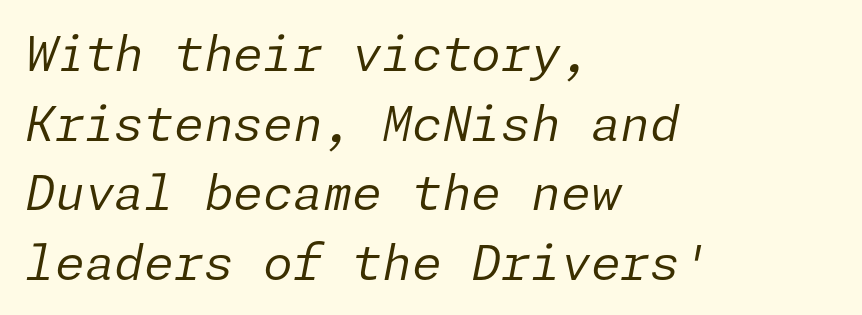
Each row of text sits above clean, open space. How would I describe the line gaps? Plain and ordinary. In CSS terms this would be text-align: left. Weight: regular or lighter. Designer's note — italics engaged.
